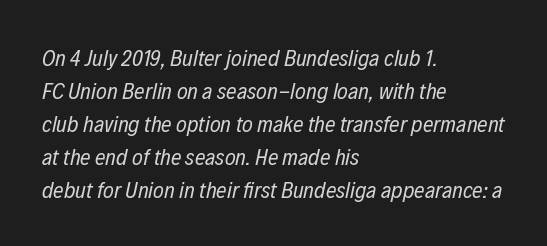
Students, observe: this is what conventionally led text looks like. These glyphs show unthickened strokes, regular width or finer. These lines were composed using italics. One-word summary of the alignment: left.
